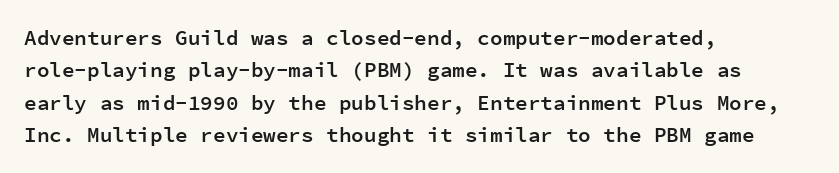
Q: Is the text bold? A: Semi-bold.
Q: Is the text italic (slanted)? A: No, it is upright.
Q: Is the text underlined? A: No.
Q: How is the paragraph aligned? A: Left-aligned.
Q: Is the spacing between letters normal or unusually wide? A: Normal.
Q: Is the spacing between lines tight, normal or loose? A: Normal.
